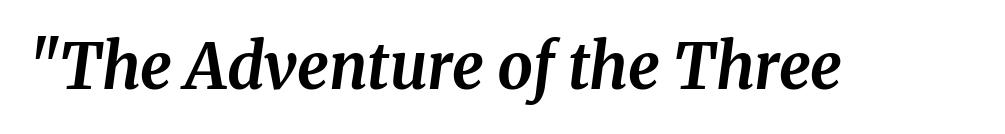
{"serif": "yes", "italic": "yes", "lean": "right", "slant_degrees": 8, "bold": "yes", "weight": "bold", "width": "normal", "stroke_contrast": "medium", "x_height": "medium", "monospaced": "no", "underline": "no", "letter_spacing": "normal", "letter_spacing_em": 0.0, "glyph_px": 63}
